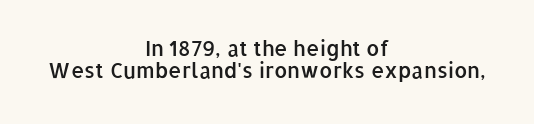
Q: Is the text bold? A: Semi-bold.
Q: Is the text italic (slanted)? A: No, it is upright.
Q: Is the text underlined? A: No.
Q: How is the paragraph aligned? A: Centered.
Q: Is the spacing between letters normal or unusually wide? A: Normal.
Q: Is the spacing between lines tight, normal or loose? A: Tight.
